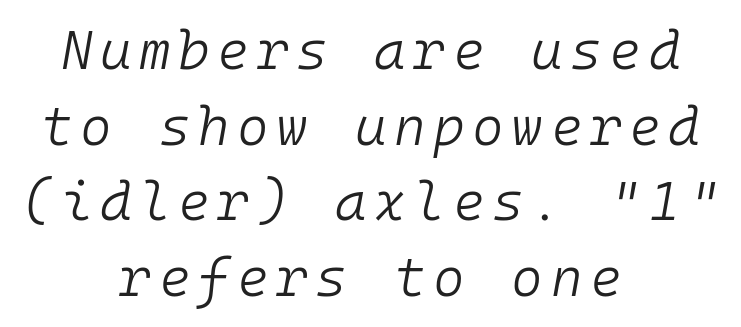
{"italic": "yes", "lean": "right", "slant_degrees": 10, "bold": "no", "weight": "light", "width": "normal", "stroke_contrast": "low", "x_height": "medium", "monospaced": "yes", "underline": "no", "align": "center", "line_spacing": "normal", "line_spacing_ratio": 1.4, "glyph_px": 54}
